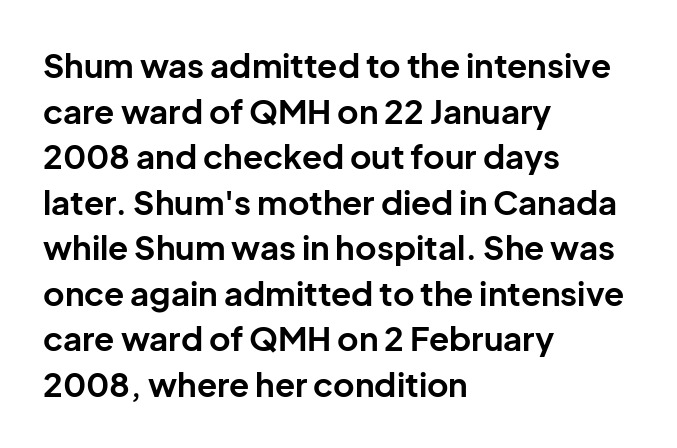
{"serif": "no", "italic": "no", "bold": "yes", "weight": "bold", "width": "normal", "stroke_contrast": "low", "x_height": "medium", "monospaced": "no", "underline": "no", "align": "left", "line_spacing": "normal", "line_spacing_ratio": 1.38, "letter_spacing": "normal", "letter_spacing_em": 0.0, "glyph_px": 33}
